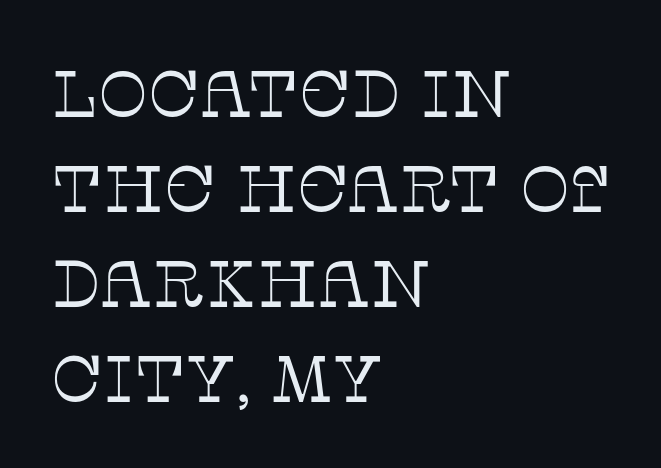
Descenders are the only things crossing below the line. A classic flush-left, rag-right setting is used for this passage. Nope, not italic — everything's standing straight. A quiet, ordinary-to-light weight characterises the typeface. Note: serifs present on the glyphs. If you measured baseline to baseline, you'd find a middling distance.
